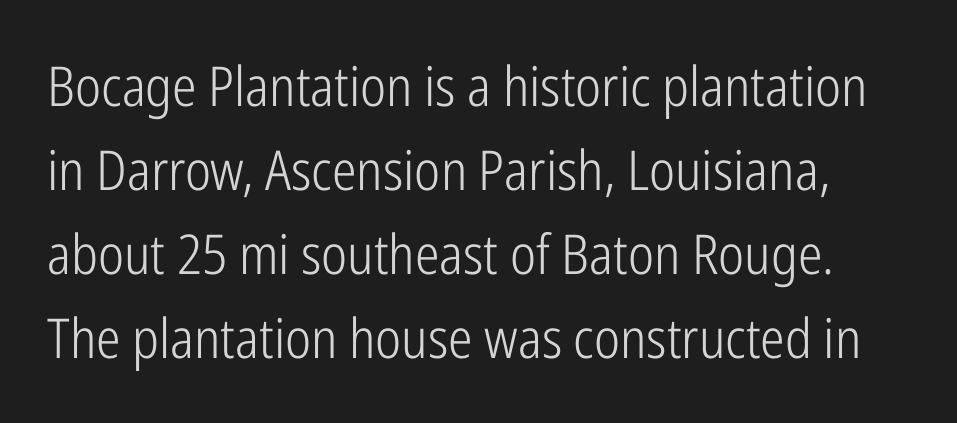
{"serif": "no", "italic": "no", "bold": "no", "weight": "light", "width": "condensed", "stroke_contrast": "low", "x_height": "medium", "monospaced": "no", "underline": "no", "line_spacing": "normal", "line_spacing_ratio": 1.53, "letter_spacing": "normal", "letter_spacing_em": 0.0, "glyph_px": 55}
